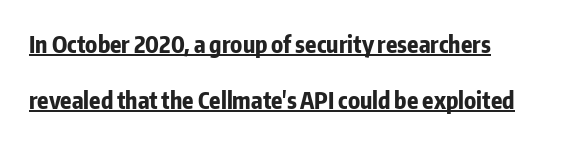
Q: Is the text bold? A: Yes.
Q: Is the text italic (slanted)? A: No, it is upright.
Q: Is the text underlined? A: Yes.
Q: How is the paragraph aligned? A: Left-aligned.
Q: Is the spacing between letters normal or unusually wide? A: Normal.
Q: Is the spacing between lines tight, normal or loose? A: Loose.
